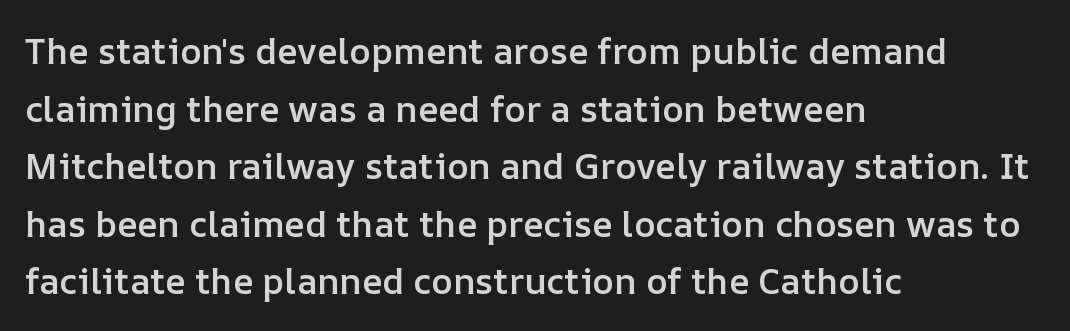
Q: Is the text bold? A: Semi-bold.
Q: Is the text italic (slanted)? A: No, it is upright.
Q: Is the text underlined? A: No.
Q: How is the paragraph aligned? A: Left-aligned.
Q: Is the spacing between letters normal or unusually wide? A: Normal.
Q: Is the spacing between lines tight, normal or loose? A: Normal.
Q: Width (condensed, normal, or wide)? A: Normal.
Q: Stroke contrast? A: Low.
Q: x-height? A: Medium.
Q: Monospaced? A: No.
